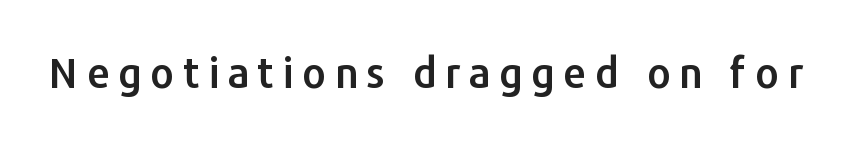
These lines are rendered in a variable-pitch font. Underline: absent. Does extra space separate the letters? Yes, quite a lot of it. Nope, no serifs anywhere on these letters.
